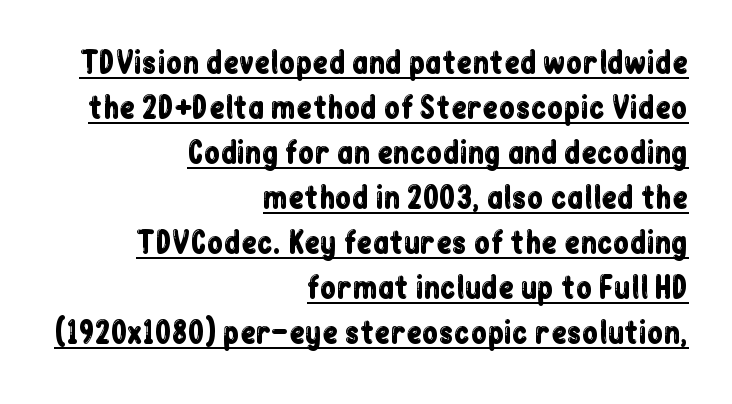
{"serif": "no", "italic": "no", "width": "condensed", "stroke_contrast": "low", "x_height": "medium", "monospaced": "no", "underline": "yes", "align": "right", "line_spacing": "normal", "line_spacing_ratio": 1.55, "letter_spacing": "normal", "letter_spacing_em": 0.0, "glyph_px": 29}
